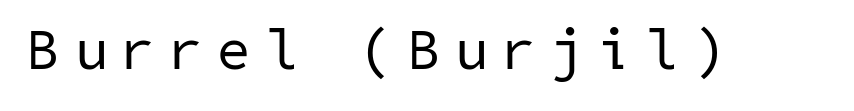
Q: Is the text bold? A: No.
Q: Is the typeface a serif or a sans-serif typeface? A: Sans-serif.
Q: Is the text underlined? A: No.
Q: Is the spacing between letters normal or unusually wide? A: Unusually wide.
Q: Width (condensed, normal, or wide)? A: Normal.
Q: Stroke contrast? A: Low.
Q: x-height? A: Medium.
